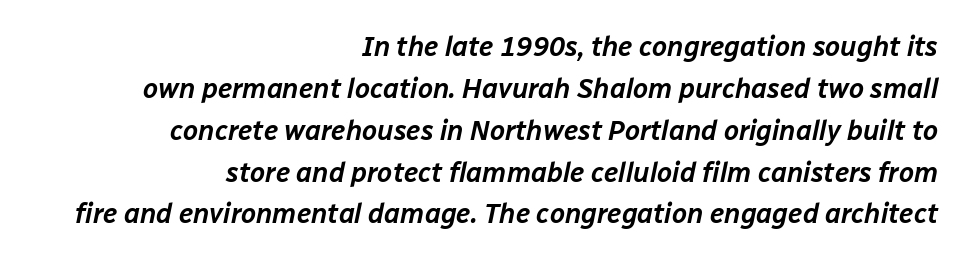
This sample uses an oblique cut, with every glyph tilted off the vertical. A clean baseline with only descenders dipping below it. Words appear dense and cohesive because spacing is normal. Interline gaps are of average width in this sample. These lines stack with their right ends in a neat column.
